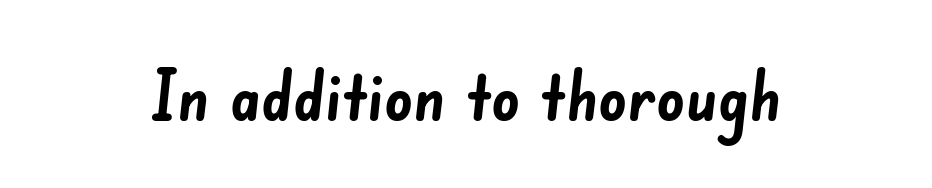
Q: Is the text bold? A: Yes.
Q: Is the typeface a serif or a sans-serif typeface? A: Sans-serif.
Q: Is the text underlined? A: No.
Q: Is the spacing between letters normal or unusually wide? A: Normal.
Q: Width (condensed, normal, or wide)? A: Normal.
Q: Stroke contrast? A: Low.
Q: x-height? A: Small.
Q: Monospaced? A: No.
